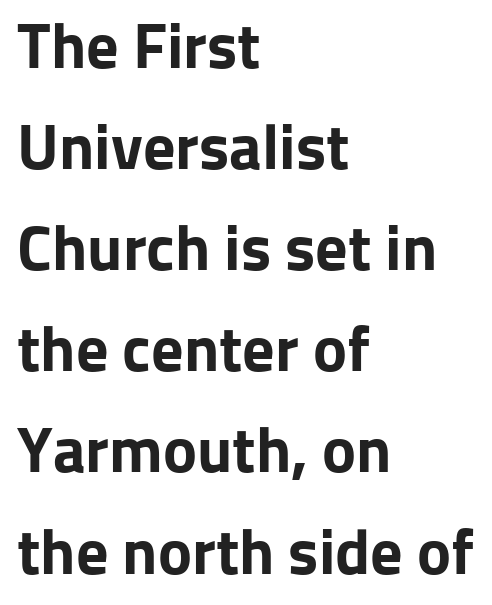
The image shows 64 px bold sans-serif type, upright; set left-aligned, normal line spacing (1.58x), normal letter spacing, not underlined; low stroke contrast and a medium x-height.
